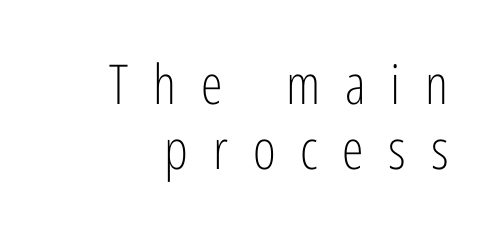
Q: Is the text bold? A: No.
Q: Is the text italic (slanted)? A: No, it is upright.
Q: Is the typeface a serif or a sans-serif typeface? A: Sans-serif.
Q: Is the text underlined? A: No.
Q: How is the paragraph aligned? A: Right-aligned.
Q: Is the spacing between letters normal or unusually wide? A: Unusually wide.
Q: Width (condensed, normal, or wide)? A: Condensed.
Q: Stroke contrast? A: Low.
Q: x-height? A: Medium.
Q: Monospaced? A: No.
